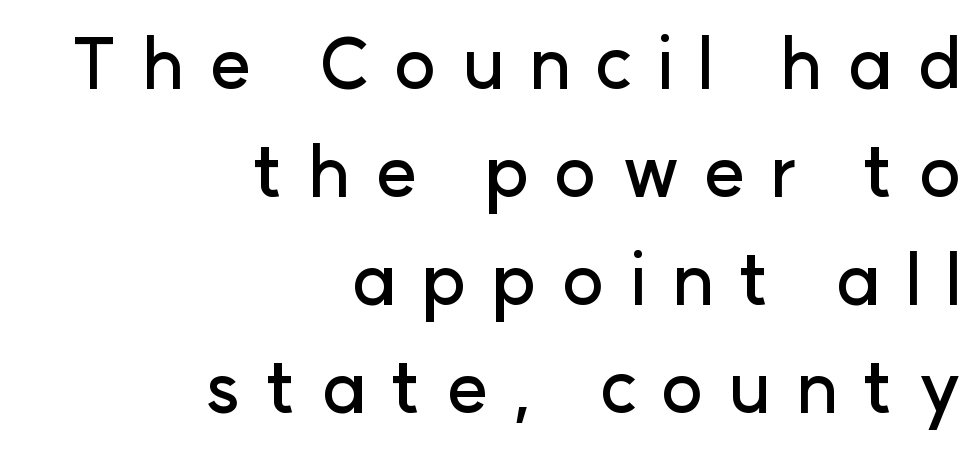
Q: Is the text italic (slanted)? A: No, it is upright.
Q: Is the typeface a serif or a sans-serif typeface? A: Sans-serif.
Q: Is the text underlined? A: No.
Q: How is the paragraph aligned? A: Right-aligned.
Q: Is the spacing between letters normal or unusually wide? A: Unusually wide.
Q: Is the spacing between lines tight, normal or loose? A: Normal.
Q: Width (condensed, normal, or wide)? A: Normal.
Q: Stroke contrast? A: Low.
Q: x-height? A: Medium.
Q: Monospaced? A: No.
